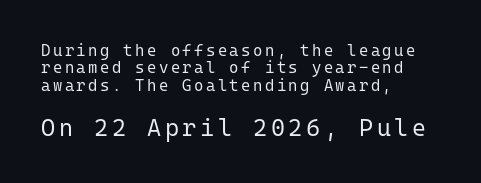
Q: Is the text bold? A: No.
Q: Is the text italic (slanted)? A: No, it is upright.
Q: Is the text underlined? A: No.
Q: How is the paragraph aligned? A: Left-aligned.
Q: Is the spacing between lines tight, normal or loose? A: Tight.
Q: Which block of text is set in a larger size, the first (top) or the second (bottom)? A: The second (bottom) one.
